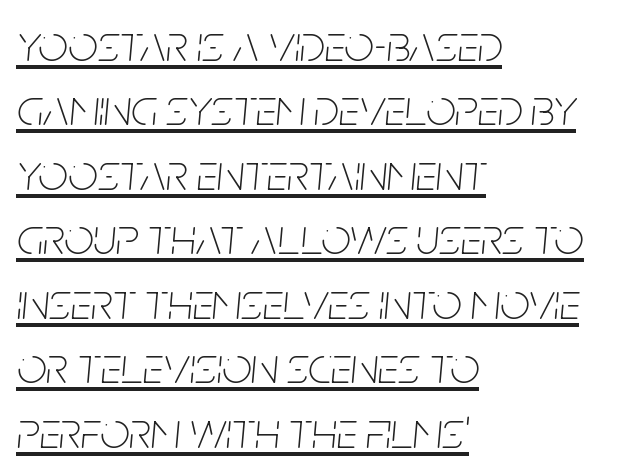
Letter spacing: default. Summary of weight: not heavy and not bold. The glyphs are accompanied by a horizontal stroke just below them. Varying glyph widths throughout — classic text-font behaviour.
